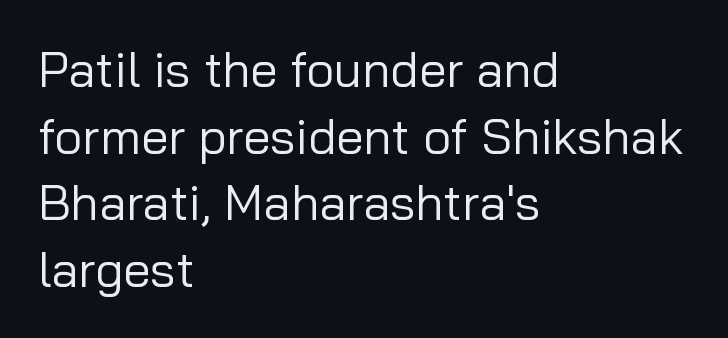
{"serif": "no", "italic": "no", "bold": "no", "weight": "regular", "width": "normal", "stroke_contrast": "low", "x_height": "medium", "monospaced": "no", "underline": "no", "align": "left", "line_spacing": "normal", "line_spacing_ratio": 1.36, "letter_spacing": "normal", "letter_spacing_em": 0.0, "glyph_px": 49}
